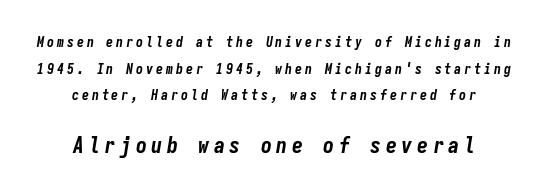
Loose tracking; the words dissolve into strings of separated letters. Does the leading feel generous? Absolutely, it's lavish. How heavy is the stroke? Heavy — this is a bold. Horizontal alignment here is central, giving a formal, balanced look.
